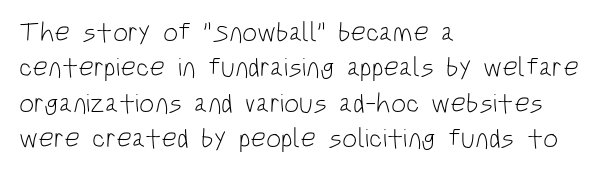
{"italic": "no", "bold": "no", "underline": "no", "align": "left", "line_spacing": "normal", "line_spacing_ratio": 1.31, "letter_spacing": "normal", "letter_spacing_em": 0.0, "glyph_px": 27}
